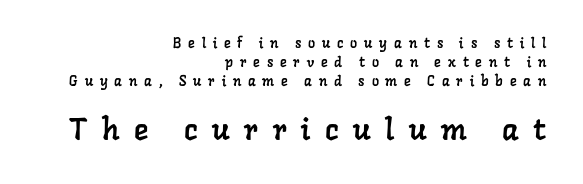
The image shows 30 px serif type; set right-aligned, normal line spacing (1.34x), unusually wide letter spacing (+0.49 em), not underlined; the second (bottom) block is 2.14x larger; low stroke contrast and a medium x-height.
